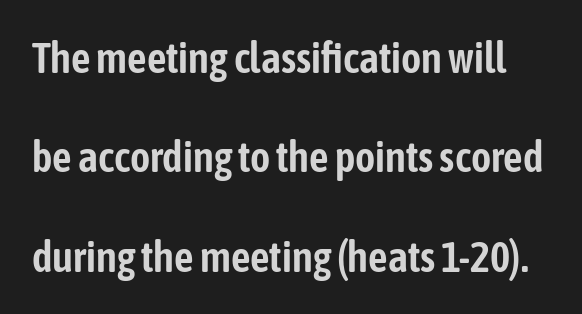
The image shows 43 px condensed sans-serif type, upright; set loose line spacing (2.31x), normal letter spacing, not underlined; low stroke contrast and a medium x-height.
